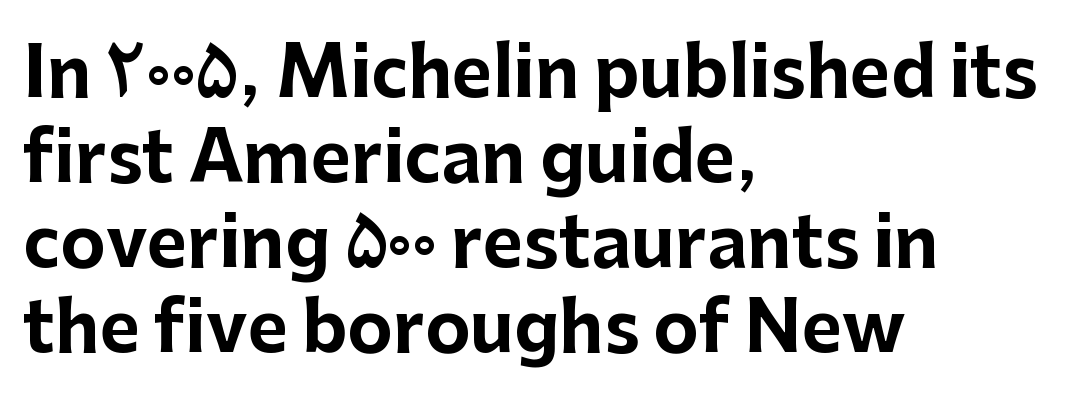
The image shows 69 px bold sans-serif type, upright; set left-aligned, line spacing 1.23x, normal letter spacing, not underlined; low stroke contrast and a medium x-height.
